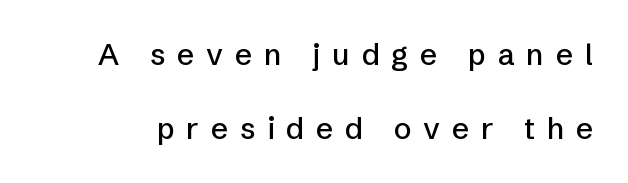
The image shows 30 px sans-serif type, upright; set loose line spacing (2.47x), unusually wide letter spacing (+0.39 em), not underlined; low stroke contrast and a medium x-height.
